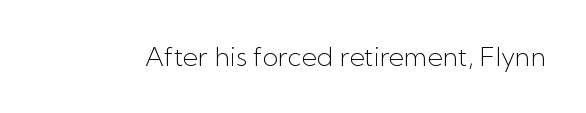
A roman cut, with each character standing at attention. Decoration check: the copy has no underline. The gaps between neighbouring characters are ordinary and unremarkable. Bold? No — there's no thickening of the strokes.
